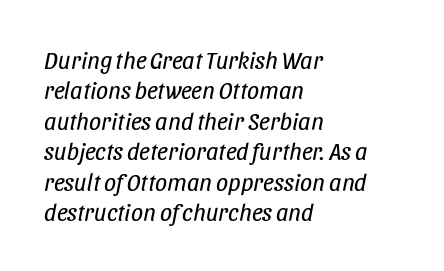
Q: Is the text bold? A: No.
Q: Is the text italic (slanted)? A: Yes, it leans right by about 11 degrees.
Q: Is the text underlined? A: No.
Q: How is the paragraph aligned? A: Left-aligned.
Q: Is the spacing between letters normal or unusually wide? A: Normal.
Q: Is the spacing between lines tight, normal or loose? A: Normal.
